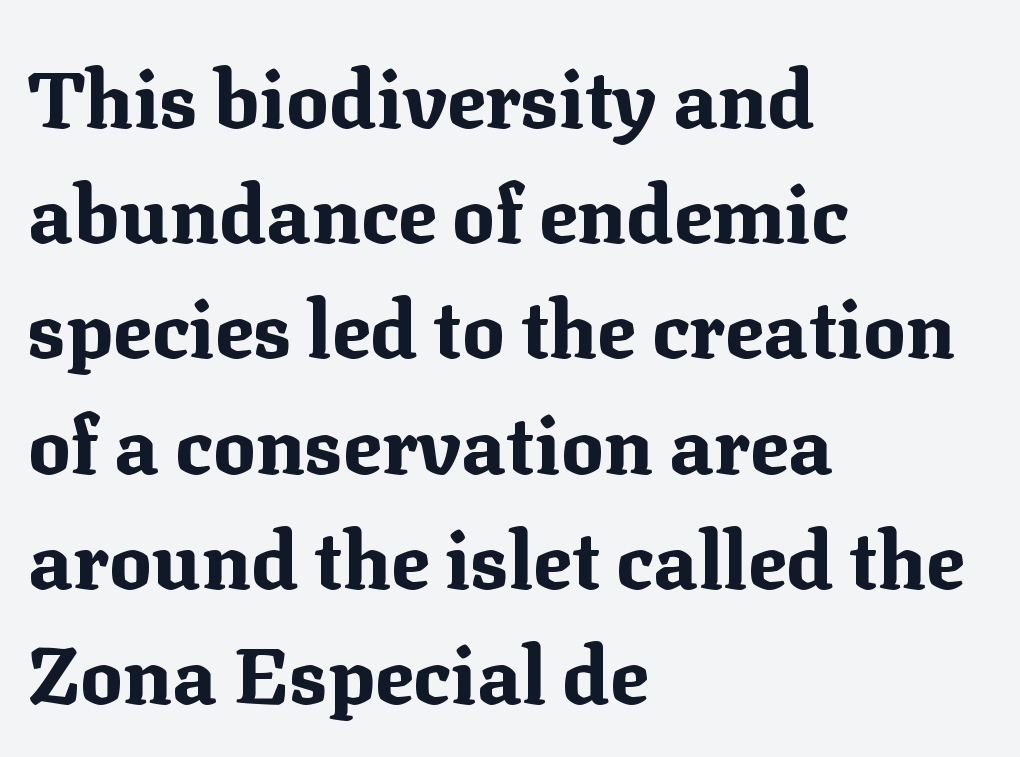
The image shows 80 px bold serif type, upright; set left-aligned, normal line spacing (1.44x), normal letter spacing, not underlined; medium stroke contrast and a medium x-height.
